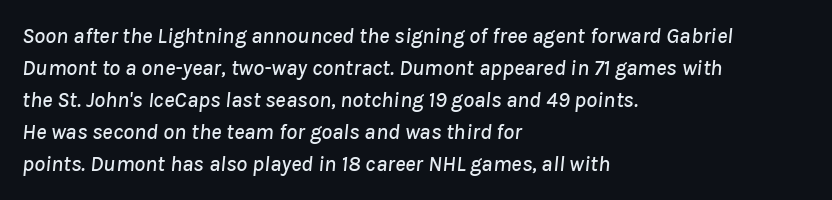
One-word summary of the alignment: left. Does the lettering tilt? It does — this is italic. This sample keeps an unexceptional amount of space between lines. Nothing unusual about the tracking: characters are spaced as the font intends. The words here are not underlined.
